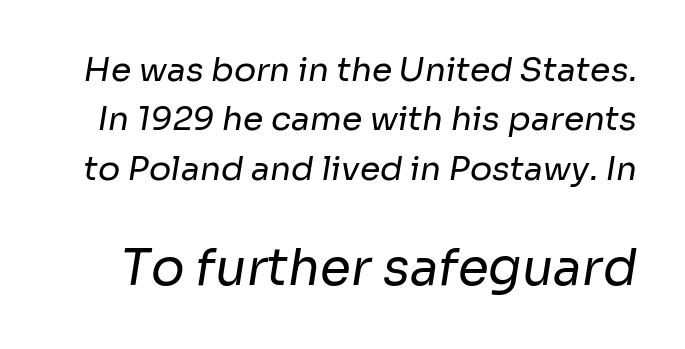
{"serif": "no", "bold": "no", "weight": "regular", "width": "normal", "stroke_contrast": "low", "x_height": "medium", "monospaced": "no", "underline": "no", "line_spacing": "normal", "line_spacing_ratio": 1.5, "letter_spacing": "normal", "letter_spacing_em": 0.0, "larger_block": "second", "size_ratio": 1.52, "glyph_px": 50}
